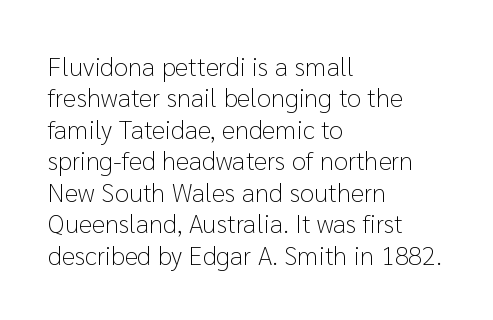
The image shows 26 px text type, upright; set left-aligned, line spacing 1.21x, normal letter spacing, not underlined.
